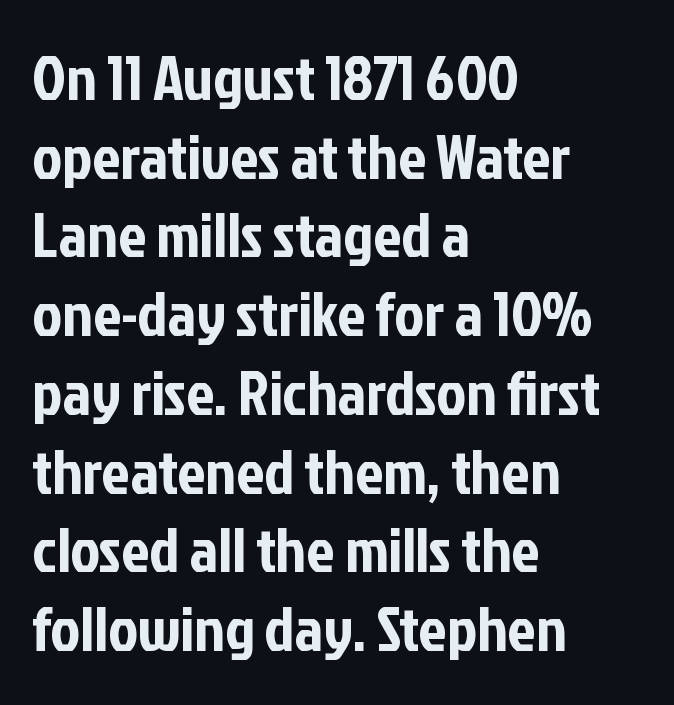
Typeset ragged right — the left edge is the straight one. Serif or sans? Sans — the stroke terminals are bare. The passage shown is typed in a proportional face where columns would drift. Designer's note — italics off, roman on. Vertical spacing — default. The space beneath each line is pristine and unruled.
